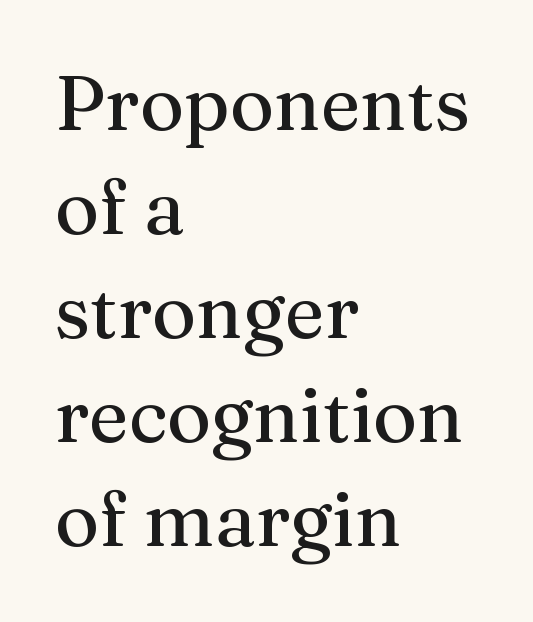
The image shows 76 px serif type, upright; set left-aligned, normal line spacing (1.37x), normal letter spacing, not underlined; medium stroke contrast and a medium x-height.
